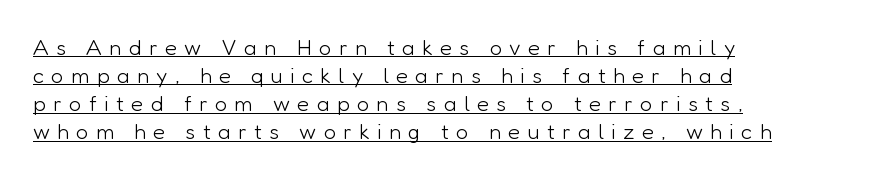
Q: Is the text bold? A: No.
Q: Is the text italic (slanted)? A: No, it is upright.
Q: Is the text underlined? A: Yes.
Q: How is the paragraph aligned? A: Left-aligned.
Q: Is the spacing between letters normal or unusually wide? A: Unusually wide.
Q: Is the spacing between lines tight, normal or loose? A: Normal.
